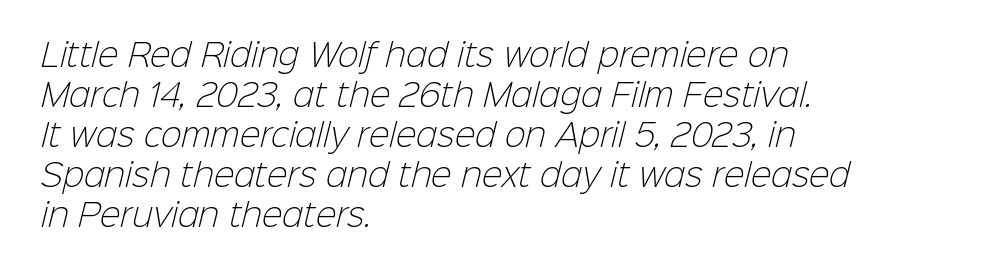
{"serif": "no", "bold": "no", "weight": "light", "width": "normal", "stroke_contrast": "low", "x_height": "medium", "monospaced": "no", "underline": "no", "align": "left", "line_spacing": "normal", "line_spacing_ratio": 1.29, "letter_spacing": "normal", "letter_spacing_em": 0.0, "glyph_px": 31}
